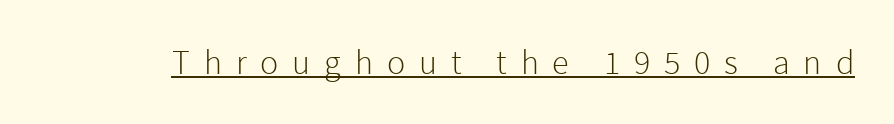
Does the lettering tilt? It doesn't — this is upright. Weight class: somewhere from thin through regular. Like a heading marked for emphasis, these lines bear an underscore. You could not count columns in this text — the font is proportionally spaced. Note: no serifs on the glyphs. Inter-character spacing is expanded well beyond the font's built-in metrics.
